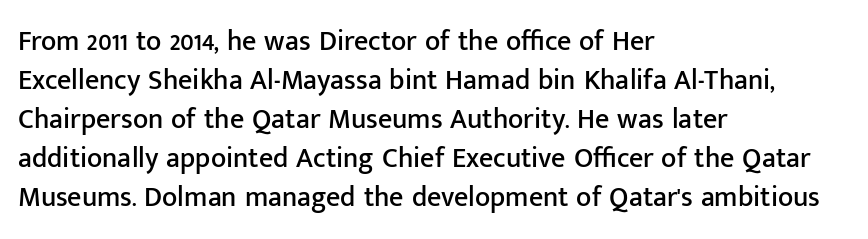
The specimen omits any rule beneath the text block's lines. The letters advance in unequal steps, a hallmark of proportional type. Between one letter and the next there's only the usual sliver of space. This is sans-serif lettering, the kind often seen on screens and signage. Horizontally, the lines are justified to the leading edge only. Posture: vertical.
